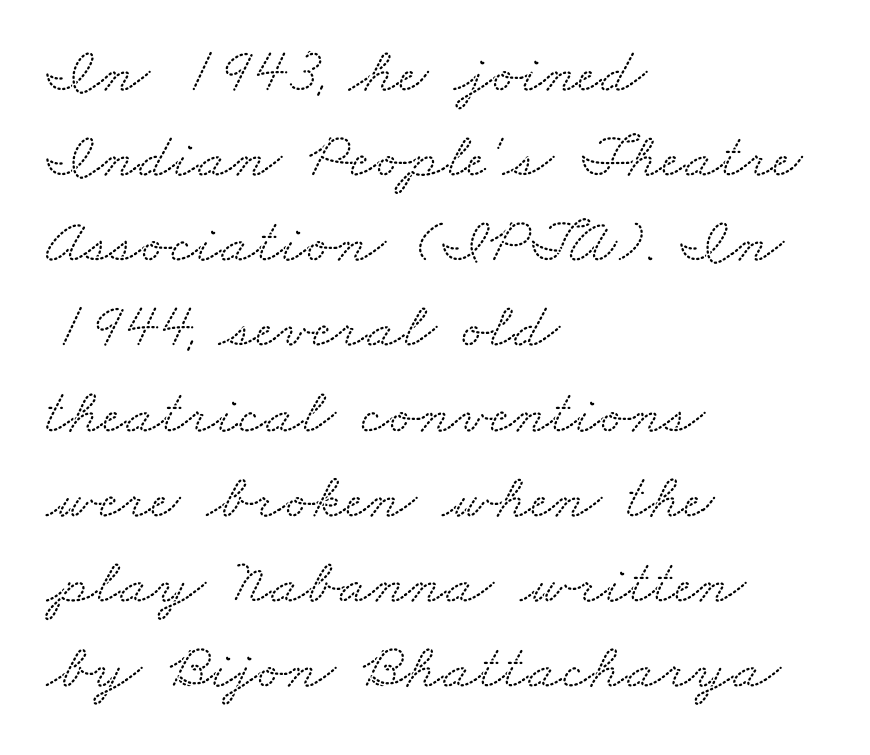
Q: Is the typeface a serif or a sans-serif typeface? A: Serif.
Q: Is the text underlined? A: No.
Q: How is the paragraph aligned? A: Left-aligned.
Q: Is the spacing between letters normal or unusually wide? A: Normal.
Q: Is the spacing between lines tight, normal or loose? A: Normal.
Q: Width (condensed, normal, or wide)? A: Wide.
Q: Stroke contrast? A: Low.
Q: x-height? A: Small.
Q: Monospaced? A: No.
